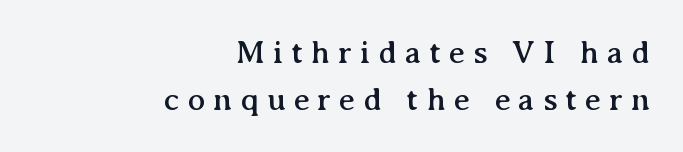
Q: Is the text italic (slanted)? A: No, it is upright.
Q: Is the typeface a serif or a sans-serif typeface? A: Serif.
Q: Is the text underlined? A: No.
Q: How is the paragraph aligned? A: Right-aligned.
Q: Is the spacing between letters normal or unusually wide? A: Unusually wide.
Q: Is the spacing between lines tight, normal or loose? A: Normal.
Q: Width (condensed, normal, or wide)? A: Normal.
Q: Stroke contrast? A: Medium.
Q: x-height? A: Medium.
Q: Monospaced? A: No.
